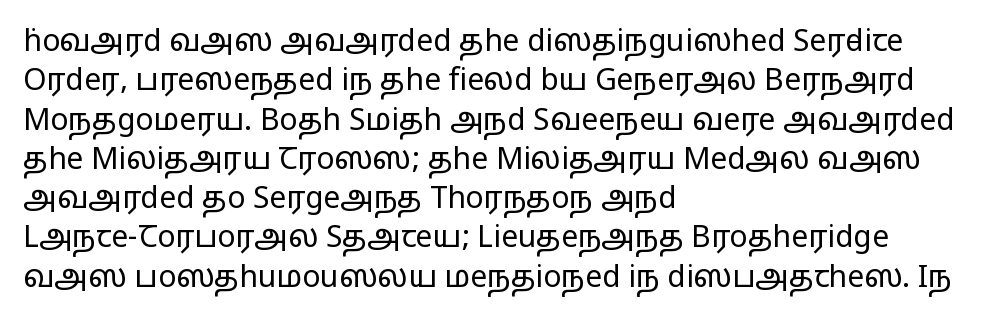
{"serif": "no", "italic": "no", "bold": "no", "weight": "regular", "width": "wide", "stroke_contrast": "low", "x_height": "medium", "monospaced": "no", "underline": "no", "align": "left", "line_spacing": "normal", "line_spacing_ratio": 1.31, "letter_spacing": "normal", "letter_spacing_em": 0.0, "glyph_px": 30}
